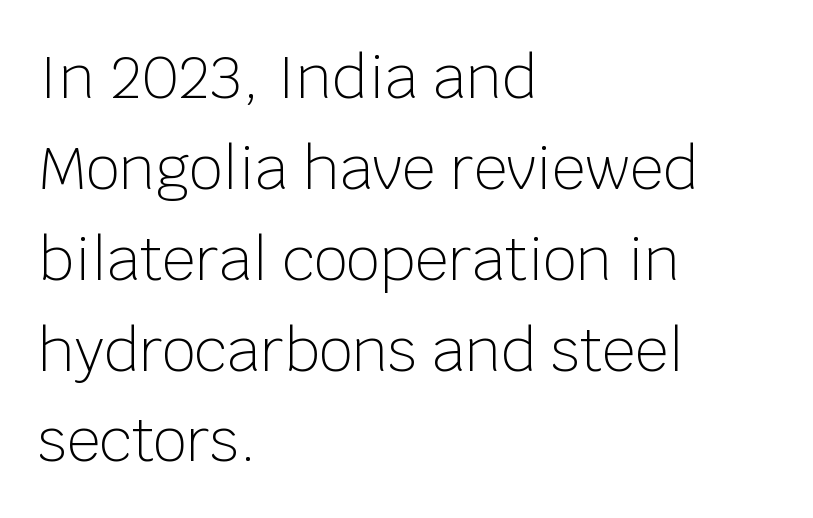
The image shows 59 px light sans-serif type, upright; set left-aligned, normal line spacing (1.54x), normal letter spacing, not underlined; low stroke contrast and a large x-height.
